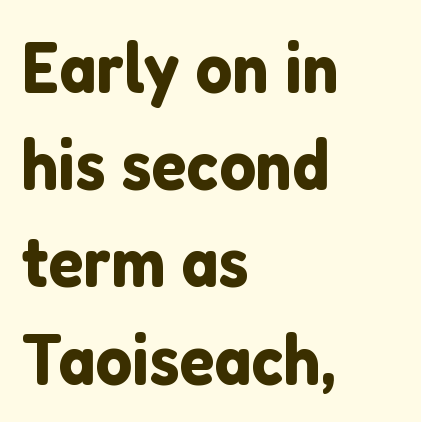
The rows are spaced the way most documents space them. The string is rendered with underlining switched off. Posture: straight, roman, zero tilt. Which margin do the lines hug? The left one — the right edge is uneven. Serif or sans? Sans — the stroke terminals are bare. What stands out about the letter spacing? Nothing — it is the standard amount.
